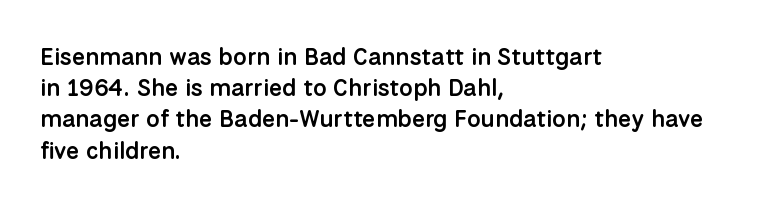
Q: Is the text bold? A: Semi-bold.
Q: Is the text italic (slanted)? A: No, it is upright.
Q: Is the text underlined? A: No.
Q: How is the paragraph aligned? A: Left-aligned.
Q: Is the spacing between letters normal or unusually wide? A: Normal.
Q: Is the spacing between lines tight, normal or loose? A: Normal.
